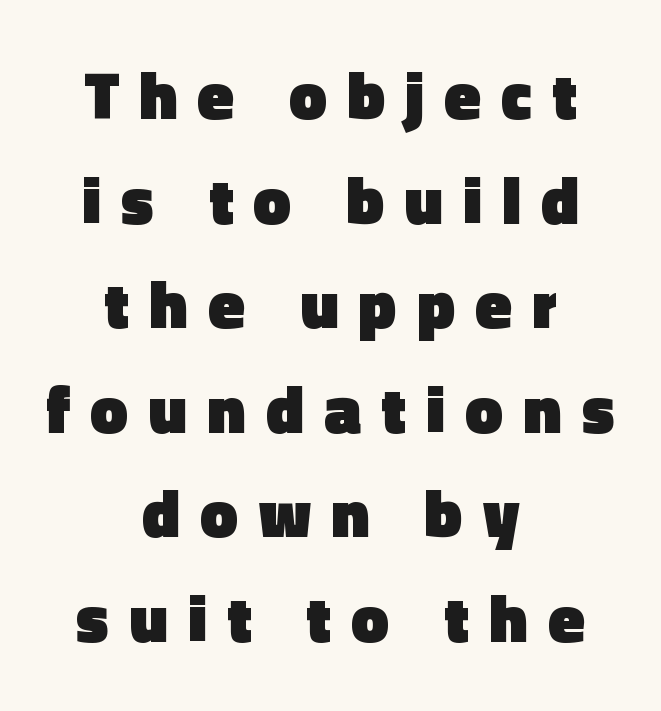
Regarding leading, the lines here are spaced in the standard way. The rag falls on both sides of this text block equally. A clean baseline with only descenders dipping below it. Italic? Not at all — the glyphs are vertical.
